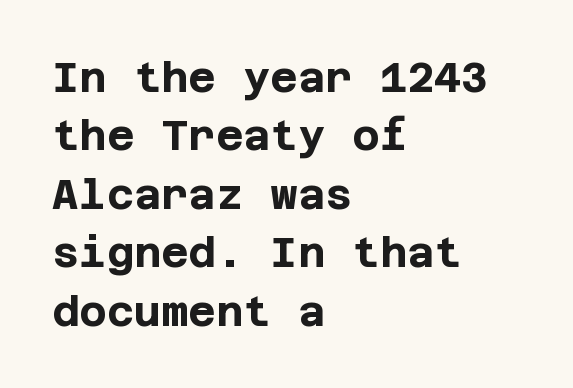
Q: Is the text bold? A: Yes.
Q: Is the text italic (slanted)? A: No, it is upright.
Q: Is the typeface a serif or a sans-serif typeface? A: Sans-serif.
Q: Is the text underlined? A: No.
Q: How is the paragraph aligned? A: Left-aligned.
Q: Is the spacing between letters normal or unusually wide? A: Normal.
Q: Is the spacing between lines tight, normal or loose? A: Normal.
Q: Width (condensed, normal, or wide)? A: Normal.
Q: Stroke contrast? A: Low.
Q: x-height? A: Large.
